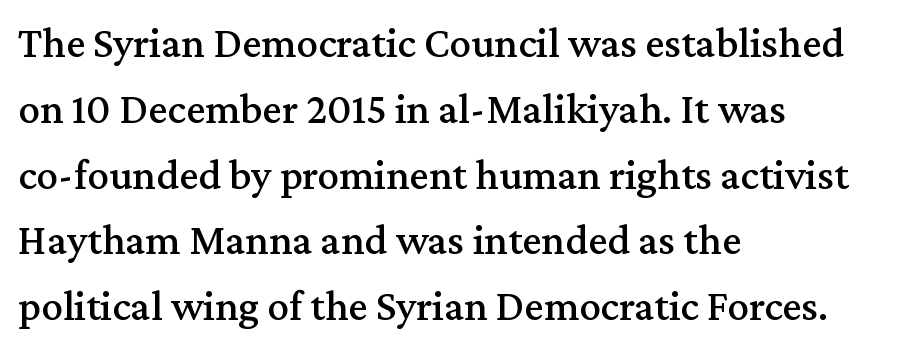
{"serif": "yes", "italic": "no", "width": "normal", "stroke_contrast": "medium", "x_height": "medium", "monospaced": "no", "underline": "no", "align": "left", "line_spacing": "normal", "line_spacing_ratio": 1.53, "letter_spacing": "normal", "letter_spacing_em": 0.0, "glyph_px": 43}
